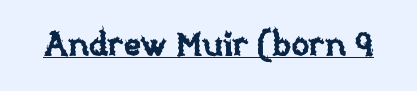
{"italic": "no", "width": "normal", "stroke_contrast": "low", "x_height": "large", "monospaced": "no", "underline": "yes", "letter_spacing": "normal", "letter_spacing_em": 0.0, "glyph_px": 33}
